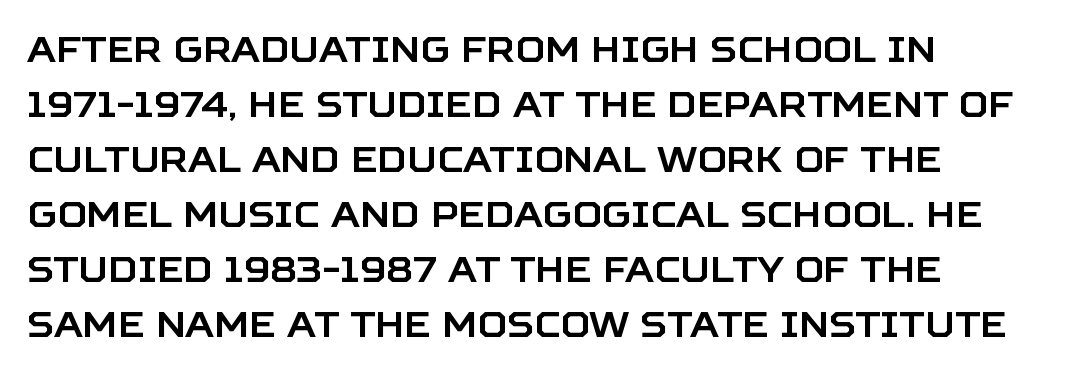
Q: Is the text italic (slanted)? A: No, it is upright.
Q: Is the typeface a serif or a sans-serif typeface? A: Sans-serif.
Q: Is the text underlined? A: No.
Q: How is the paragraph aligned? A: Left-aligned.
Q: Is the spacing between letters normal or unusually wide? A: Normal.
Q: Is the spacing between lines tight, normal or loose? A: Normal.
Q: Width (condensed, normal, or wide)? A: Normal.
Q: Stroke contrast? A: Low.
Q: x-height? A: Large.
Q: Monospaced? A: No.
